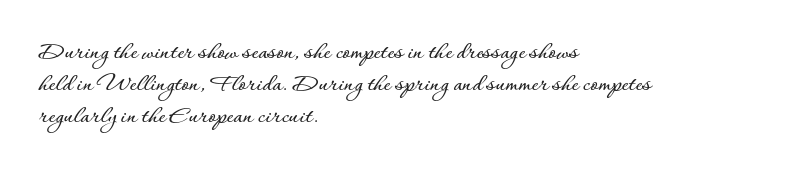
{"underline": "no", "align": "left", "line_spacing_ratio": 1.23, "letter_spacing": "normal", "letter_spacing_em": 0.0, "glyph_px": 26}
